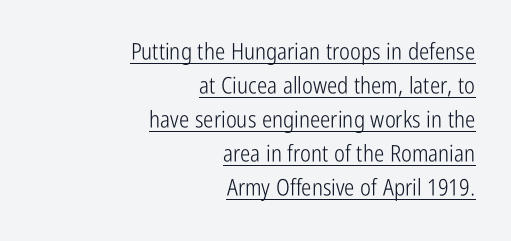
{"italic": "no", "bold": "no", "underline": "yes", "align": "right", "line_spacing": "normal", "line_spacing_ratio": 1.48, "letter_spacing": "normal", "letter_spacing_em": 0.0, "glyph_px": 23}
